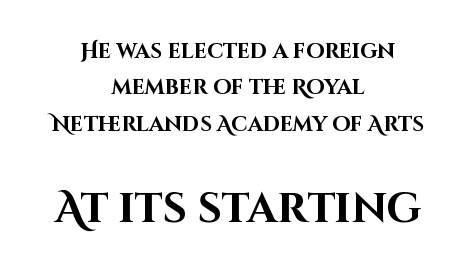
The image shows 42 px bold sans-serif type, upright; set centered, line spacing 1.73x, normal letter spacing, not underlined; the second (bottom) block is 2.0x larger; high stroke contrast and a large x-height.
